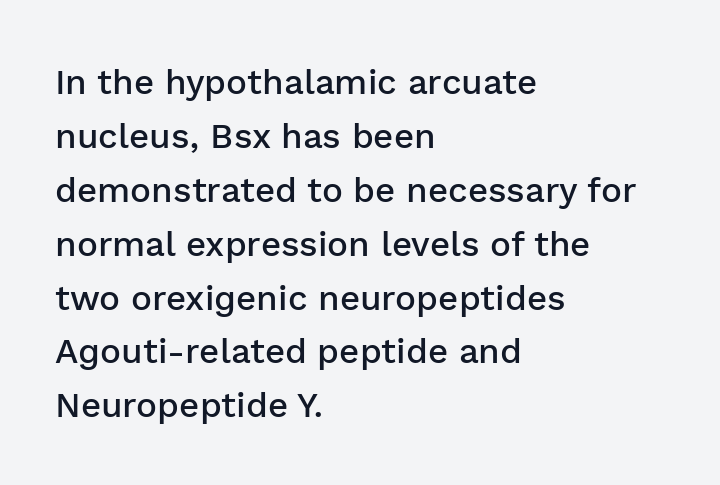
{"serif": "no", "italic": "no", "bold": "semi", "weight": "semibold", "width": "normal", "stroke_contrast": "low", "x_height": "medium", "monospaced": "no", "underline": "no", "align": "left", "line_spacing": "normal", "line_spacing_ratio": 1.54, "letter_spacing": "normal", "letter_spacing_em": 0.0, "glyph_px": 35}
